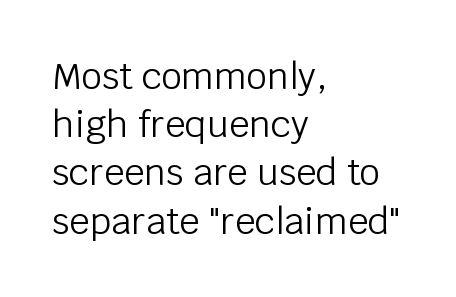
Q: Is the text bold? A: No.
Q: Is the text italic (slanted)? A: No, it is upright.
Q: Is the typeface a serif or a sans-serif typeface? A: Sans-serif.
Q: Is the text underlined? A: No.
Q: How is the paragraph aligned? A: Left-aligned.
Q: Is the spacing between letters normal or unusually wide? A: Normal.
Q: Is the spacing between lines tight, normal or loose? A: Normal.
Q: Width (condensed, normal, or wide)? A: Normal.
Q: Stroke contrast? A: Low.
Q: x-height? A: Large.
Q: Monospaced? A: No.
